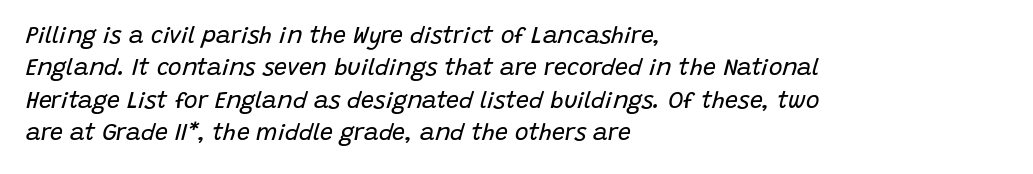
Q: Is the text bold? A: No.
Q: Is the text italic (slanted)? A: Yes, it leans right by about 15 degrees.
Q: Is the text underlined? A: No.
Q: How is the paragraph aligned? A: Left-aligned.
Q: Is the spacing between letters normal or unusually wide? A: Normal.
Q: Is the spacing between lines tight, normal or loose? A: Normal.
